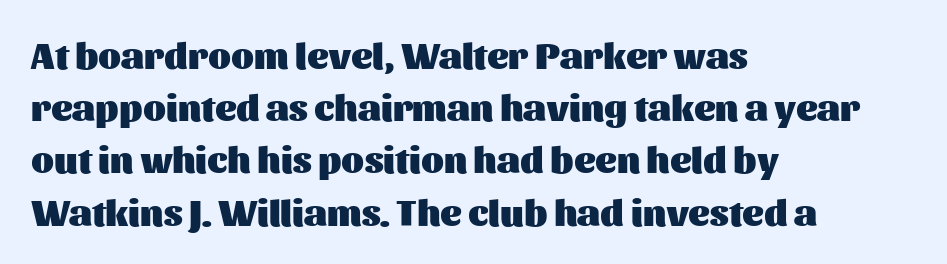
The image shows 37 px heavy sans-serif type, upright; set left-aligned, normal line spacing (1.41x), normal letter spacing, not underlined; medium stroke contrast and a medium x-height.
